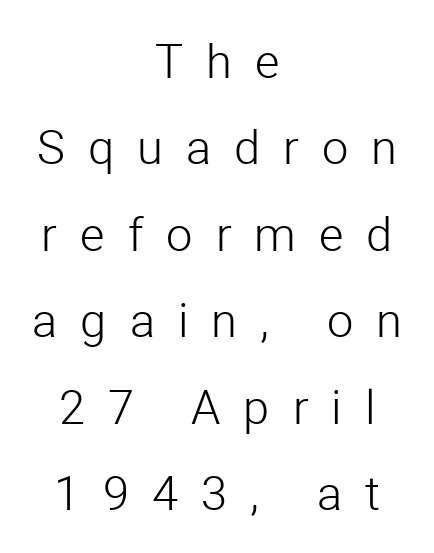
Q: Is the text bold? A: No.
Q: Is the text italic (slanted)? A: No, it is upright.
Q: Is the typeface a serif or a sans-serif typeface? A: Sans-serif.
Q: Is the text underlined? A: No.
Q: How is the paragraph aligned? A: Centered.
Q: Is the spacing between letters normal or unusually wide? A: Unusually wide.
Q: Width (condensed, normal, or wide)? A: Normal.
Q: Stroke contrast? A: Low.
Q: x-height? A: Medium.
Q: Monospaced? A: No.
